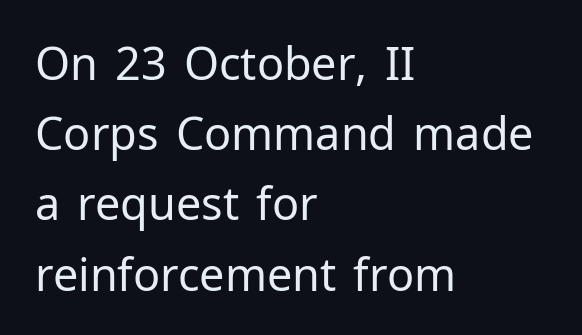
{"serif": "no", "italic": "no", "bold": "no", "weight": "regular", "width": "normal", "stroke_contrast": "low", "x_height": "medium", "monospaced": "no", "underline": "no", "align": "left", "line_spacing": "normal", "line_spacing_ratio": 1.56, "letter_spacing": "normal", "letter_spacing_em": 0.0, "glyph_px": 45}
